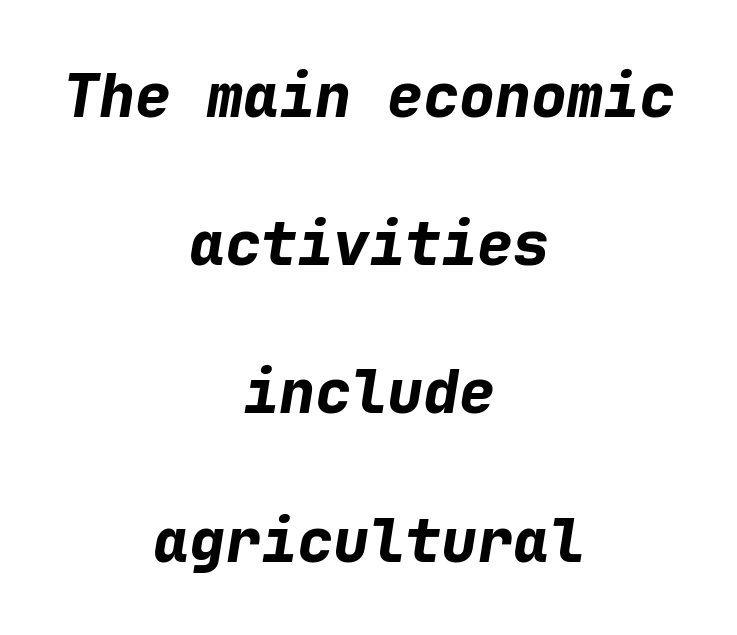
{"italic": "yes", "lean": "right", "slant_degrees": 9, "bold": "yes", "weight": "bold", "width": "normal", "stroke_contrast": "low", "x_height": "medium", "monospaced": "yes", "underline": "no", "align": "center", "line_spacing": "loose", "line_spacing_ratio": 2.47, "letter_spacing": "normal", "letter_spacing_em": 0.0, "glyph_px": 60}
